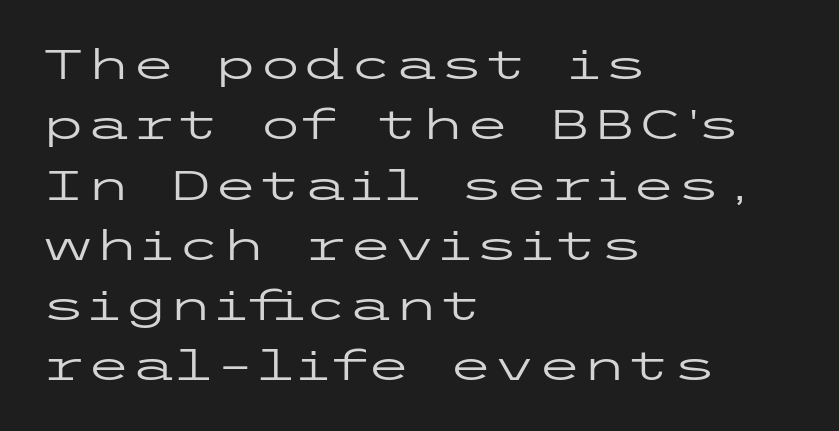
The image shows 41 px regular-weight, wide sans-serif type, upright; set left-aligned, normal line spacing (1.47x), normal letter spacing, not underlined; low stroke contrast and a medium x-height.
